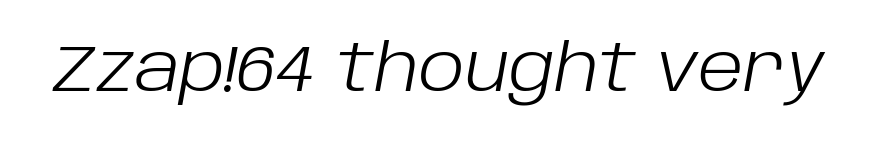
{"italic": "yes", "lean": "right", "slant_degrees": 10, "bold": "no", "weight": "light", "width": "normal", "stroke_contrast": "low", "x_height": "large", "monospaced": "no", "underline": "no", "letter_spacing": "normal", "letter_spacing_em": 0.0, "glyph_px": 66}
